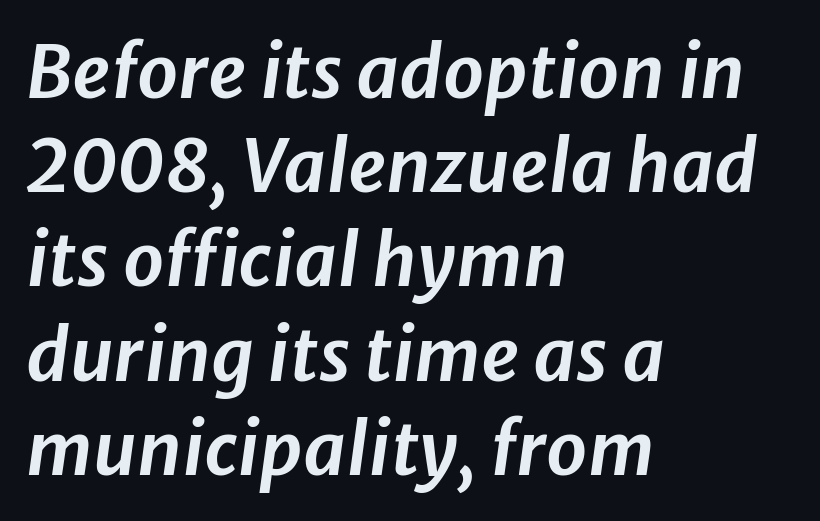
Think of a printed novel: that variable character pitch is what you see here. The rendering keeps characters at their native spacing. Clear beneath every line of the passage. These lines are set flush left with a ragged right edge. These lines sit exactly where default settings would place them.
